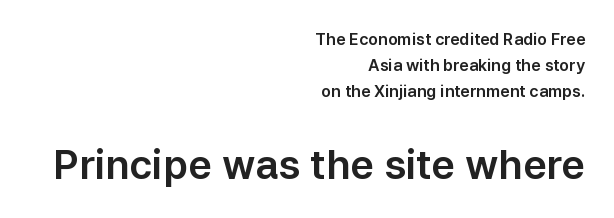
The image shows 40 px sans-serif type, upright; set right-aligned, normal line spacing (1.64x), normal letter spacing, not underlined; the second (bottom) block is 2.5x larger; low stroke contrast and a medium x-height.
